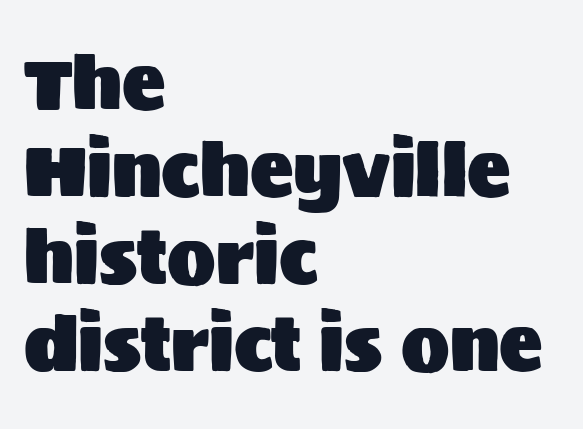
No extra tracking has been applied to these lines. Descenders are the only things crossing below the line. It's the straight-up-and-down kind of type. This is sans-serif lettering, the kind often seen on screens and signage.
